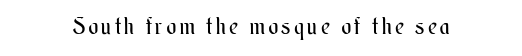
The image shows 23 px text type, upright; set not underlined.
